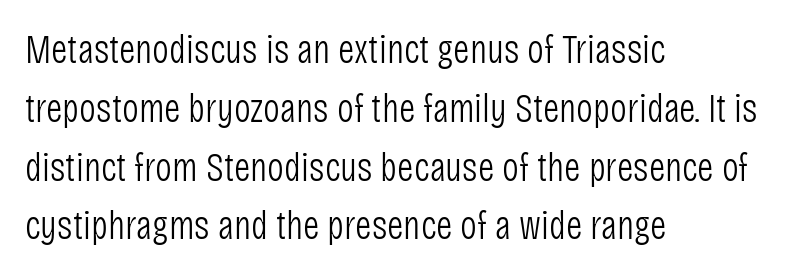
Is this a fixed-width face? No — the glyphs have proportional, varying widths. Check where the strokes stop: nothing finishes them off — pure sans. Horizontal alignment here is leftward, the default for most running prose. Reading down the column, the eye jumps a familiar distance to each next line. The face used here is rendered with its standard letterfit. Summary of weight: not heavy and not bold.
